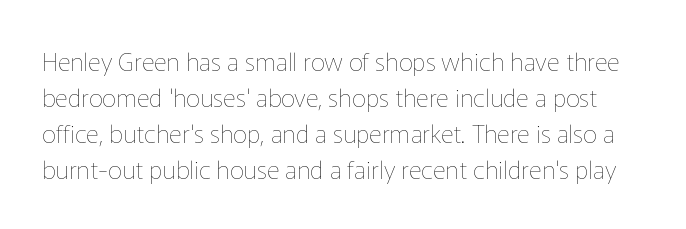
{"italic": "no", "bold": "no", "underline": "no", "line_spacing": "normal", "line_spacing_ratio": 1.44, "letter_spacing": "normal", "letter_spacing_em": 0.0, "glyph_px": 25}
